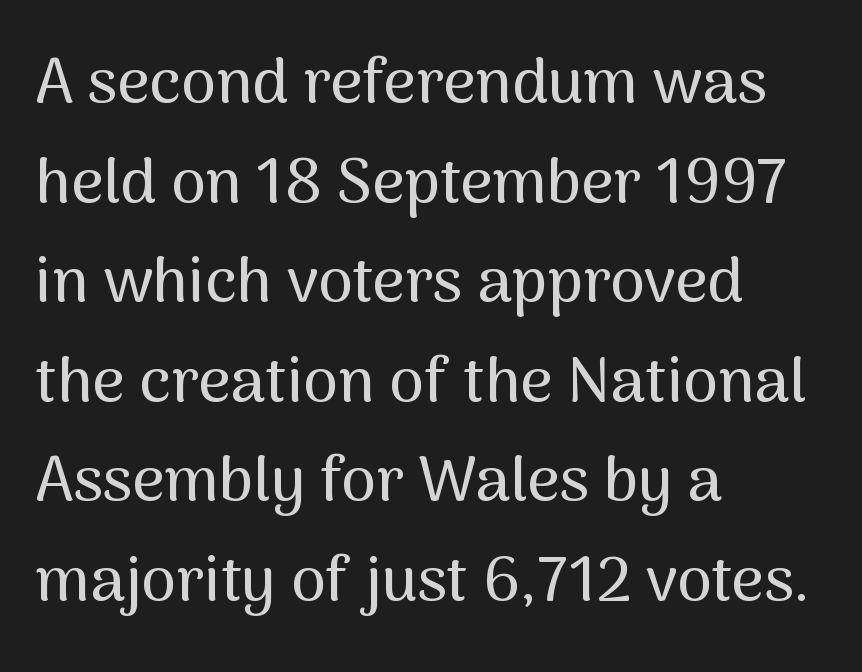
{"serif": "no", "italic": "no", "width": "normal", "stroke_contrast": "medium", "x_height": "medium", "monospaced": "no", "underline": "no", "align": "left", "line_spacing": "normal", "line_spacing_ratio": 1.58, "letter_spacing": "normal", "letter_spacing_em": 0.0, "glyph_px": 63}
